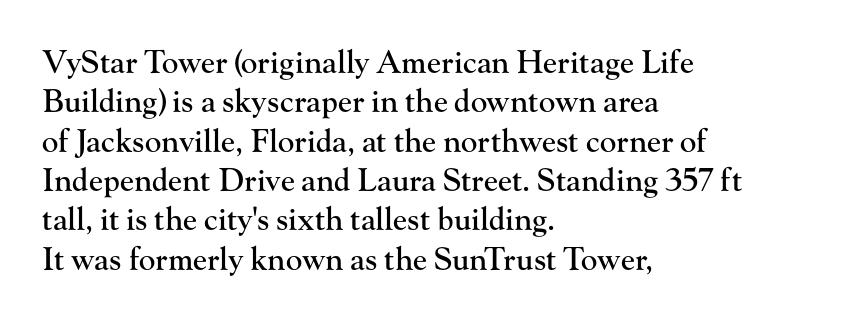
Q: Is the text italic (slanted)? A: No, it is upright.
Q: Is the typeface a serif or a sans-serif typeface? A: Serif.
Q: Is the text underlined? A: No.
Q: How is the paragraph aligned? A: Left-aligned.
Q: Is the spacing between letters normal or unusually wide? A: Normal.
Q: Is the spacing between lines tight, normal or loose? A: Normal.
Q: Width (condensed, normal, or wide)? A: Normal.
Q: Stroke contrast? A: High.
Q: x-height? A: Small.
Q: Monospaced? A: No.
